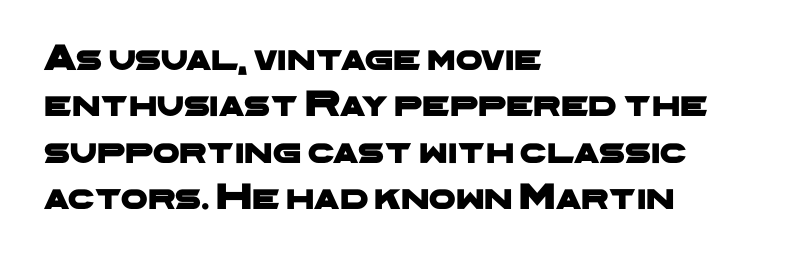
The image shows 38 px wide sans-serif type; set left-aligned, line spacing 1.22x, normal letter spacing, not underlined; low stroke contrast and a medium x-height.
